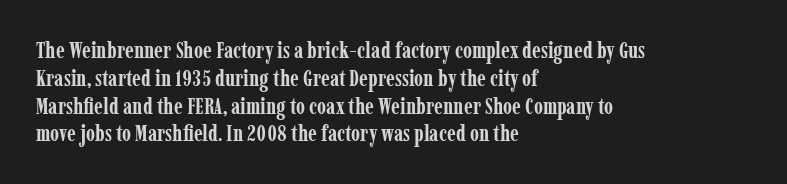
The image shows 23 px bold type, upright; set left-aligned, line spacing 1.21x, normal letter spacing, not underlined.
